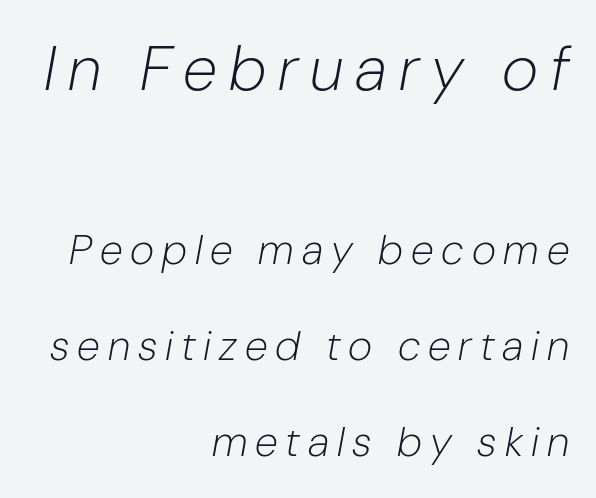
Does the copy run flush right? Yes — the right margin is perfectly even. Is this a fixed-width face? No — the glyphs have proportional, varying widths. Here the first block reads like a headline and the second like body copy. Type without underlining. Notice how the stems are inclined rather than vertical — that's the hallmark of italics.
